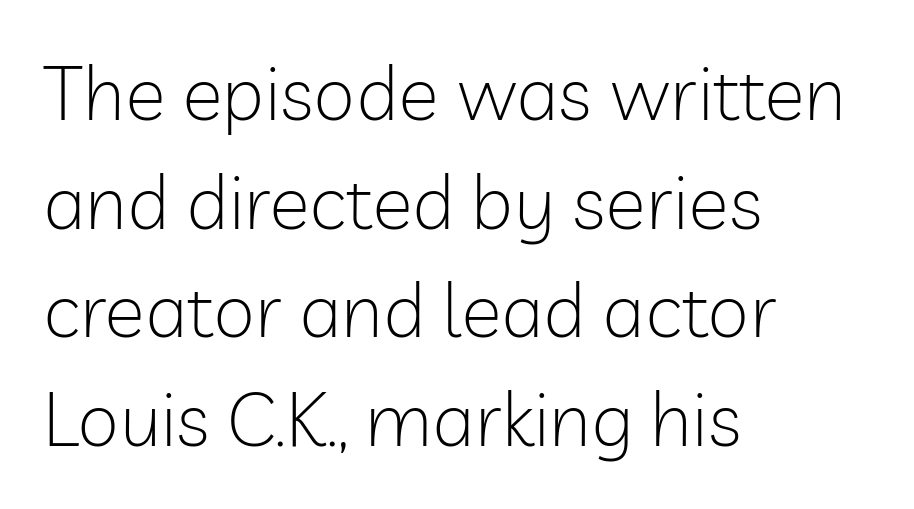
The rendering shows plain stroke endings on the letterforms — a sans-serif design. The text block is weighted toward the left margin, trailing off unevenly rightward. Observe the ordinary spacing: letters are neighbours, not strangers. Just letters on the line, the space beneath them empty.
